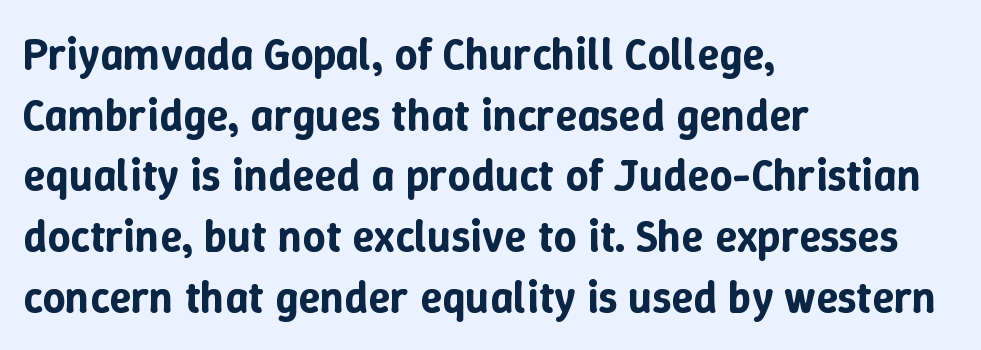
Q: Is the text italic (slanted)? A: No, it is upright.
Q: Is the text underlined? A: No.
Q: How is the paragraph aligned? A: Left-aligned.
Q: Is the spacing between letters normal or unusually wide? A: Normal.
Q: Is the spacing between lines tight, normal or loose? A: Normal.
Q: Width (condensed, normal, or wide)? A: Normal.
Q: Stroke contrast? A: Low.
Q: x-height? A: Medium.
Q: Monospaced? A: No.
